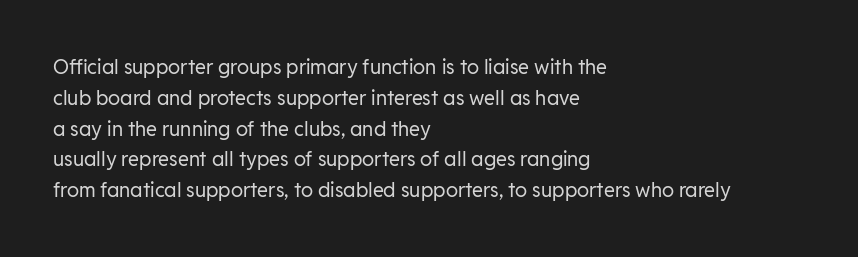
Unmarked baselines from the first word to the last. Between one letter and the next there's only the usual sliver of space. Left-aligned paragraph, ragged on the right. Compared with typical paragraphs, the rows here are spaced about the same. It's the straight-up-and-down kind of type.
